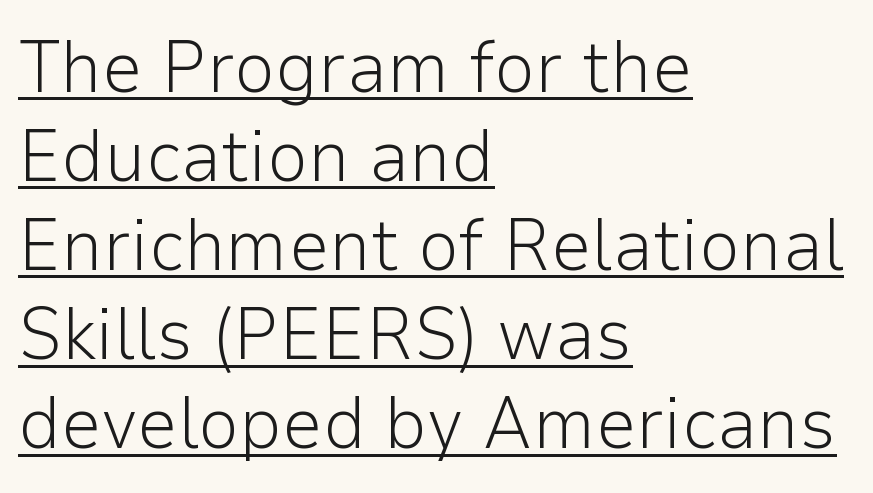
The image shows 73 px light sans-serif type, upright; set left-aligned, line spacing 1.22x, normal letter spacing, underlined; low stroke contrast and a medium x-height.
